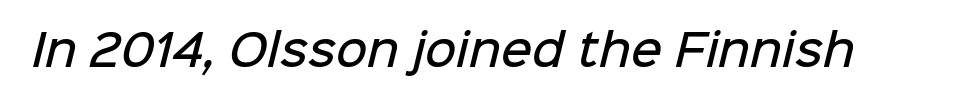
Q: Is the text bold? A: Semi-bold.
Q: Is the typeface a serif or a sans-serif typeface? A: Sans-serif.
Q: Is the text underlined? A: No.
Q: Is the spacing between letters normal or unusually wide? A: Normal.
Q: Width (condensed, normal, or wide)? A: Normal.
Q: Stroke contrast? A: Low.
Q: x-height? A: Medium.
Q: Monospaced? A: No.
